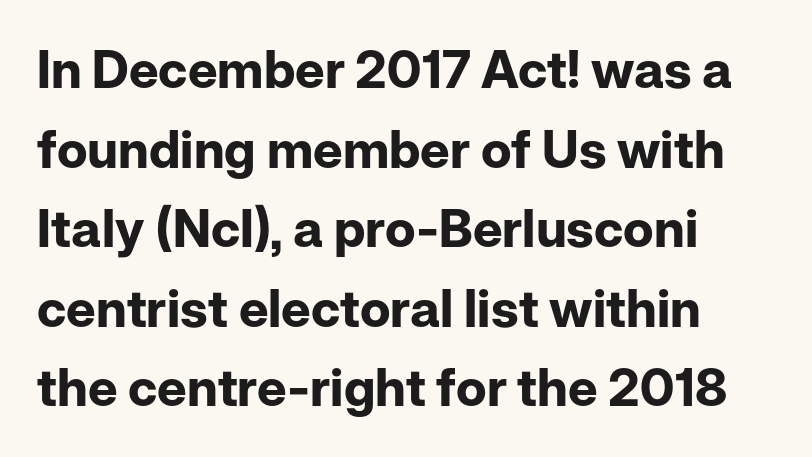
Q: Is the text bold? A: Yes.
Q: Is the text italic (slanted)? A: No, it is upright.
Q: Is the typeface a serif or a sans-serif typeface? A: Sans-serif.
Q: Is the text underlined? A: No.
Q: How is the paragraph aligned? A: Left-aligned.
Q: Is the spacing between letters normal or unusually wide? A: Normal.
Q: Is the spacing between lines tight, normal or loose? A: Normal.
Q: Width (condensed, normal, or wide)? A: Normal.
Q: Stroke contrast? A: Low.
Q: x-height? A: Medium.
Q: Monospaced? A: No.
